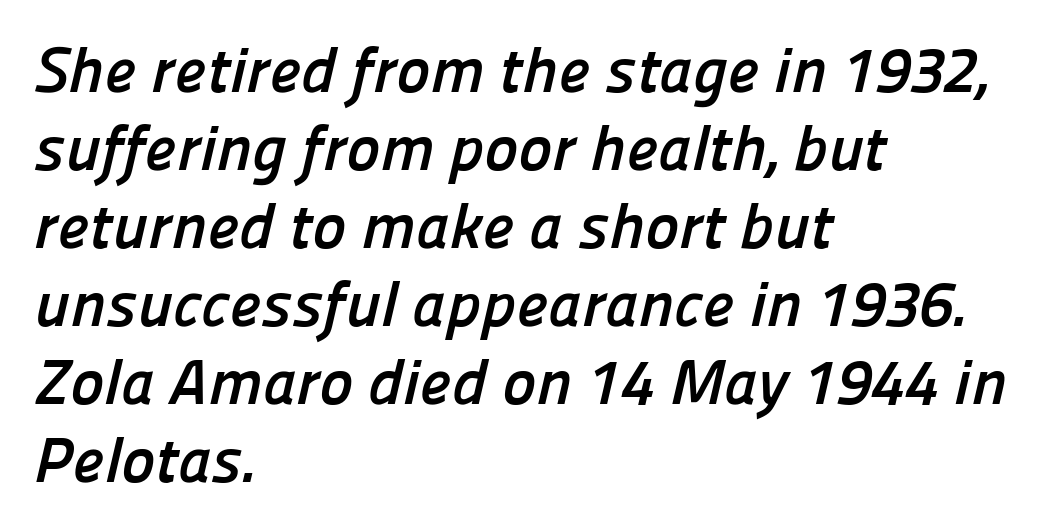
The image shows 64 px semibold sans-serif type; set left-aligned, line spacing 1.22x, normal letter spacing, not underlined; low stroke contrast and a medium x-height.
